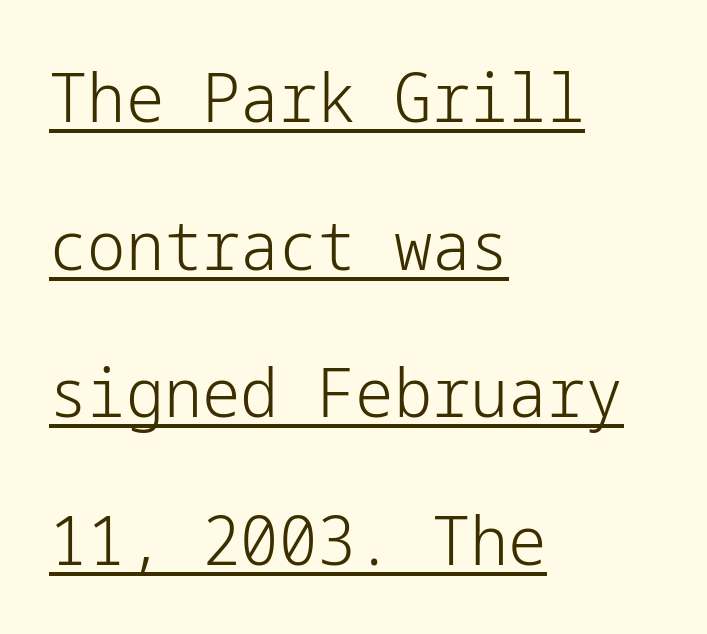
The rendering shows plain stroke endings on the letterforms — a sans-serif design. Every row of glyphs begins at an identical x-position on the left. The designer dialed line spacing up above the default. Italic? Not at all — the glyphs are vertical.
